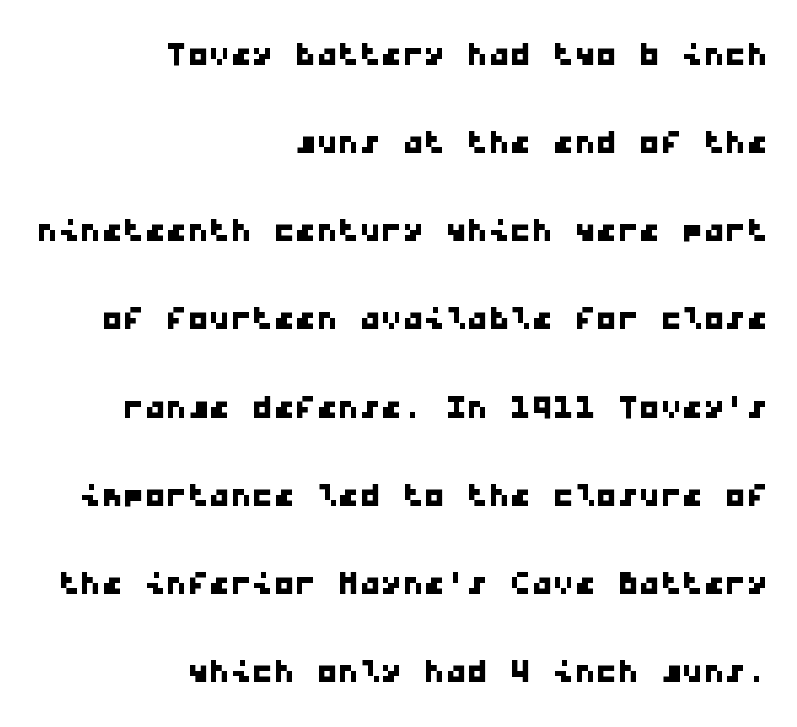
The image shows 43 px wide sans-serif type, monospaced; set right-aligned, loose line spacing (2.05x), normal letter spacing, not underlined; low stroke contrast and a medium x-height.
